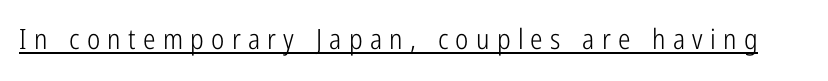
{"serif": "no", "italic": "no", "bold": "no", "weight": "light", "width": "condensed", "stroke_contrast": "low", "x_height": "medium", "monospaced": "no", "underline": "yes", "letter_spacing": "wide", "letter_spacing_em": 0.26, "glyph_px": 28}
